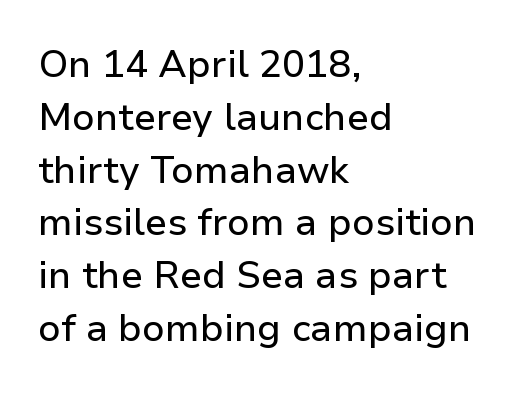
Q: Is the text italic (slanted)? A: No, it is upright.
Q: Is the typeface a serif or a sans-serif typeface? A: Sans-serif.
Q: Is the text underlined? A: No.
Q: How is the paragraph aligned? A: Left-aligned.
Q: Is the spacing between letters normal or unusually wide? A: Normal.
Q: Is the spacing between lines tight, normal or loose? A: Normal.
Q: Width (condensed, normal, or wide)? A: Normal.
Q: Stroke contrast? A: Low.
Q: x-height? A: Medium.
Q: Monospaced? A: No.
